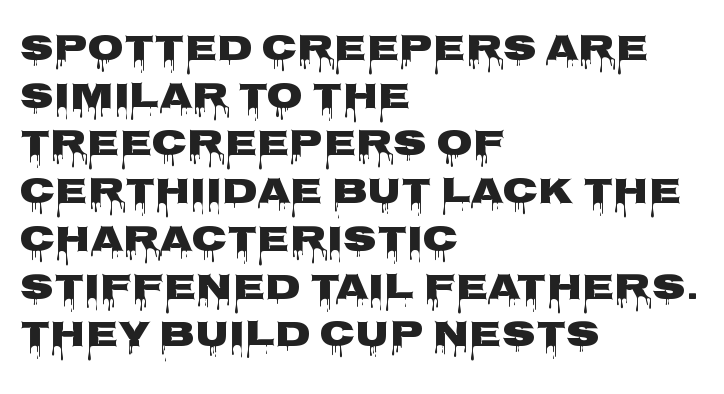
Does the copy run flush right? No — it runs flush left. Here the designer chose a conventional face with non-uniform glyph widths. A bare baseline throughout the passage. The type sits square on the baseline with zero lean. Summary of weight: heavy, a full bold. The passage shown stacks its lines at a standard gap.
